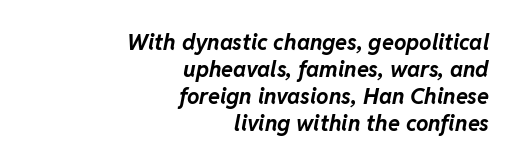
Q: Is the text bold? A: Yes.
Q: Is the text italic (slanted)? A: Yes, it leans right by about 11 degrees.
Q: Is the text underlined? A: No.
Q: How is the paragraph aligned? A: Right-aligned.
Q: Is the spacing between letters normal or unusually wide? A: Normal.
